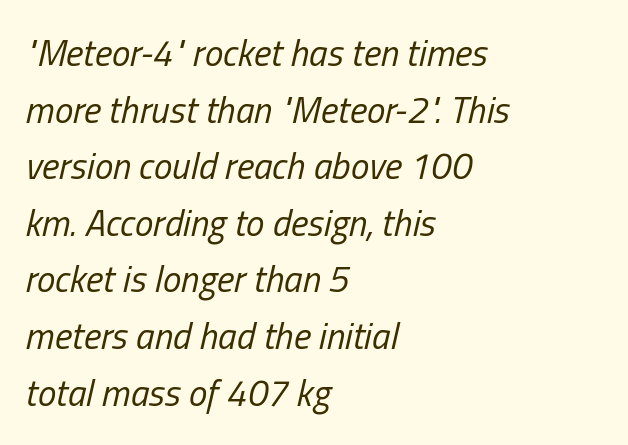
The image shows 37 px regular-weight, condensed type, italic (leaning right); set left-aligned, normal line spacing (1.53x), normal letter spacing, not underlined; low stroke contrast and a medium x-height.
